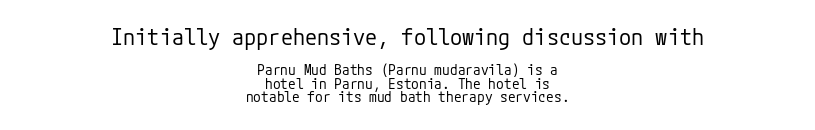
{"italic": "no", "bold": "no", "underline": "no", "align": "center", "line_spacing": "tight", "line_spacing_ratio": 0.95, "letter_spacing": "normal", "letter_spacing_em": 0.0, "larger_block": "first", "size_ratio": 1.57, "glyph_px": 22}
